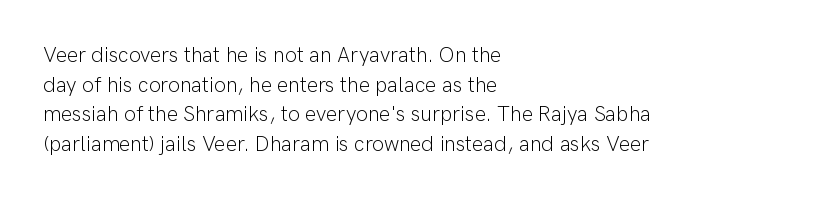
The image shows 21 px text type, upright; set left-aligned, normal line spacing (1.41x), normal letter spacing, not underlined.
